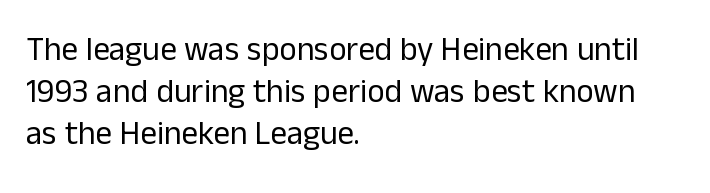
Descender tails drop into unmarked territory. You can tell from the bare stems that sans-serif type was used. Note the varied advance widths — an 'i' is clearly narrower than an 'm'. The letters look calm and open, with moderate or lighter stems. Quick note: not italic, upright. The letters sit at their default tracking, neither squeezed nor spread.
